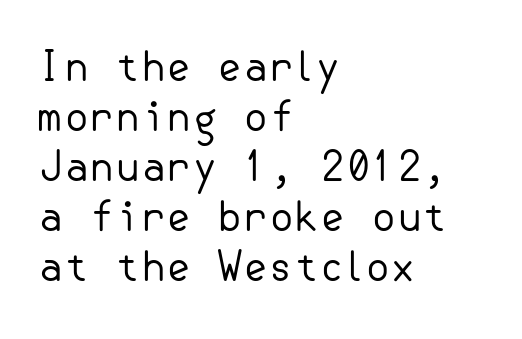
The image shows 41 px regular-weight sans-serif type, upright; set left-aligned, line spacing 1.22x, normal letter spacing, not underlined; low stroke contrast and a small x-height.
